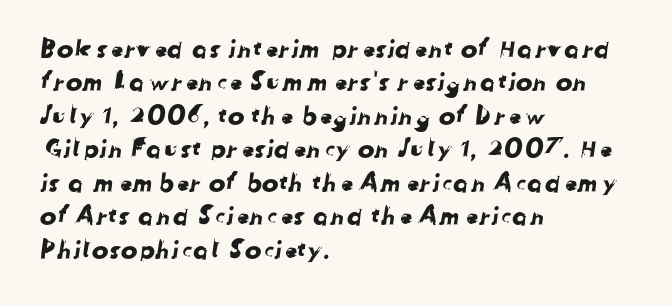
The image shows 25 px text type; set left-aligned, normal line spacing (1.34x), normal letter spacing, not underlined.
